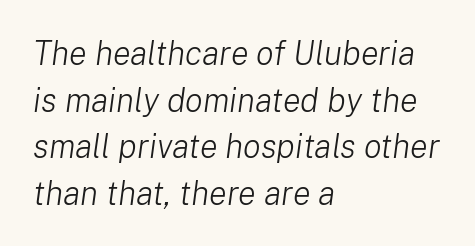
The image shows 33 px light type, italic (leaning right); set left-aligned, normal line spacing (1.41x), normal letter spacing, not underlined; low stroke contrast and a medium x-height.
